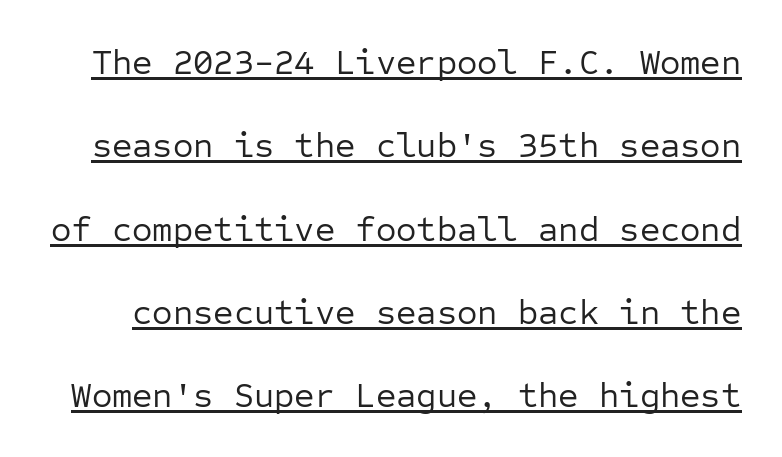
The rendered words wear a rule along their underside. If you drew a line through each stem, it would be perfectly vertical. A sans-serif font was chosen for this passage. A quiet, ordinary-to-light weight characterises the typeface.
